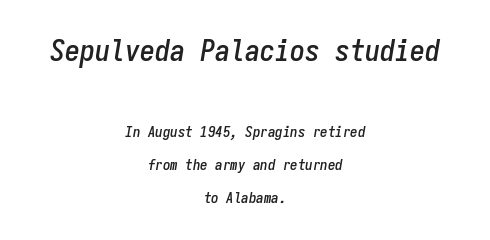
Honestly, the letter spacing is just normal — you wouldn't notice it. The rendering positions every line midway between the sides. These lines stand farther apart than default settings would place them. Underlining? Definitely not there. The rendering uses typewriter-style spacing with identical character cells. These lines were composed using italics.
